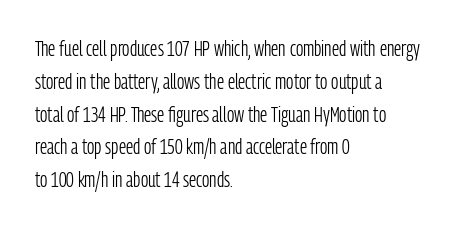
Q: Is the text bold? A: No.
Q: Is the text italic (slanted)? A: No, it is upright.
Q: Is the text underlined? A: No.
Q: How is the paragraph aligned? A: Left-aligned.
Q: Is the spacing between letters normal or unusually wide? A: Normal.
Q: Is the spacing between lines tight, normal or loose? A: Normal.
